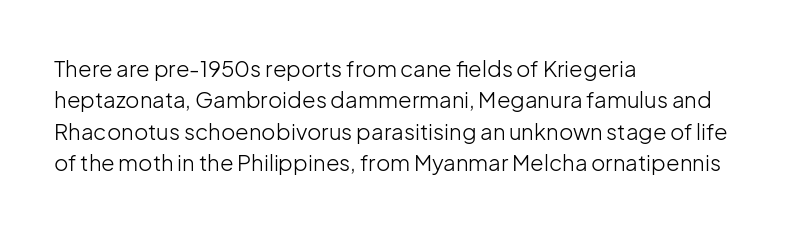
The image shows 22 px text type, upright; set left-aligned, normal line spacing (1.43x), normal letter spacing, not underlined.
